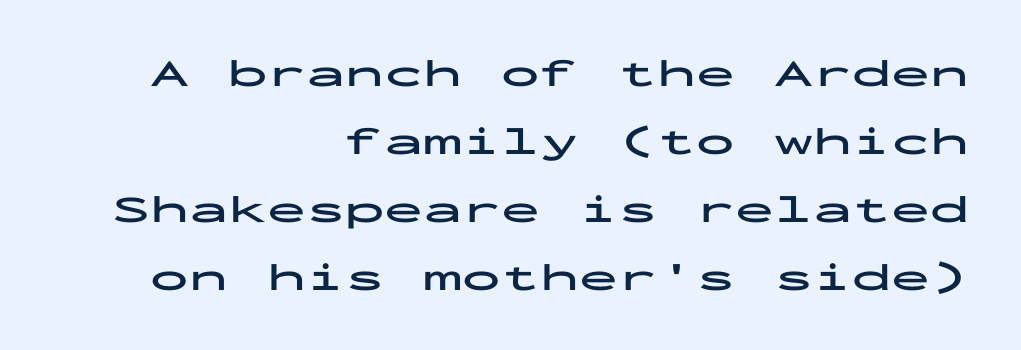
The image shows 39 px bold, wide sans-serif type, upright, monospaced; set right-aligned, line spacing 1.74x, normal letter spacing, not underlined; low stroke contrast and a medium x-height.
